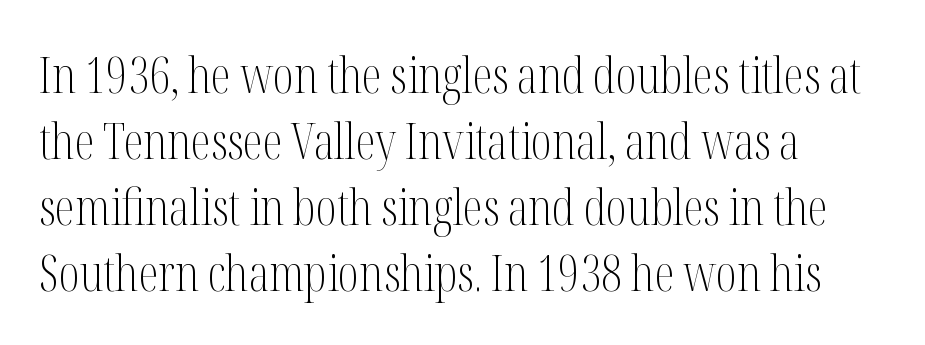
Q: Is the text bold? A: No.
Q: Is the text italic (slanted)? A: No, it is upright.
Q: Is the typeface a serif or a sans-serif typeface? A: Serif.
Q: Is the text underlined? A: No.
Q: How is the paragraph aligned? A: Left-aligned.
Q: Is the spacing between letters normal or unusually wide? A: Normal.
Q: Is the spacing between lines tight, normal or loose? A: Normal.
Q: Width (condensed, normal, or wide)? A: Condensed.
Q: Stroke contrast? A: Medium.
Q: x-height? A: Medium.
Q: Monospaced? A: No.
